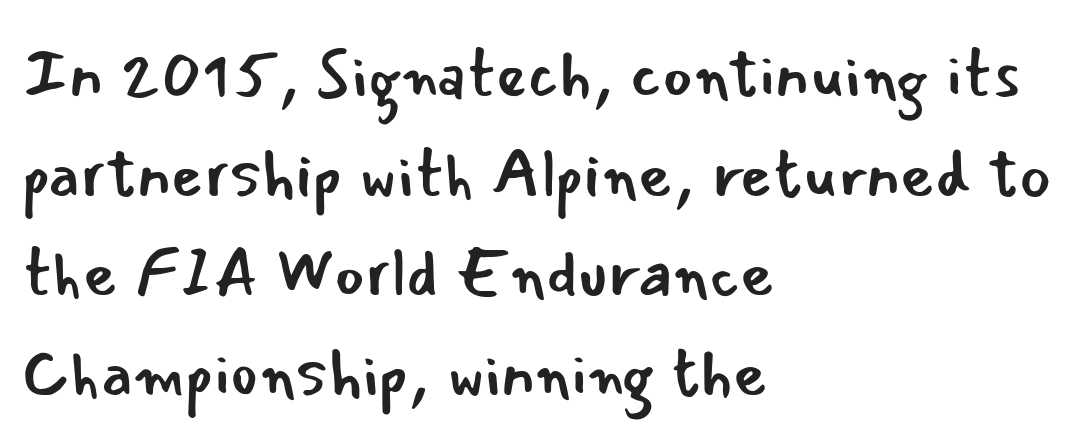
{"serif": "no", "italic": "no", "bold": "no", "weight": "regular", "width": "normal", "stroke_contrast": "low", "x_height": "small", "monospaced": "no", "underline": "no", "align": "left", "line_spacing": "normal", "line_spacing_ratio": 1.51, "letter_spacing": "normal", "letter_spacing_em": 0.0, "glyph_px": 66}
